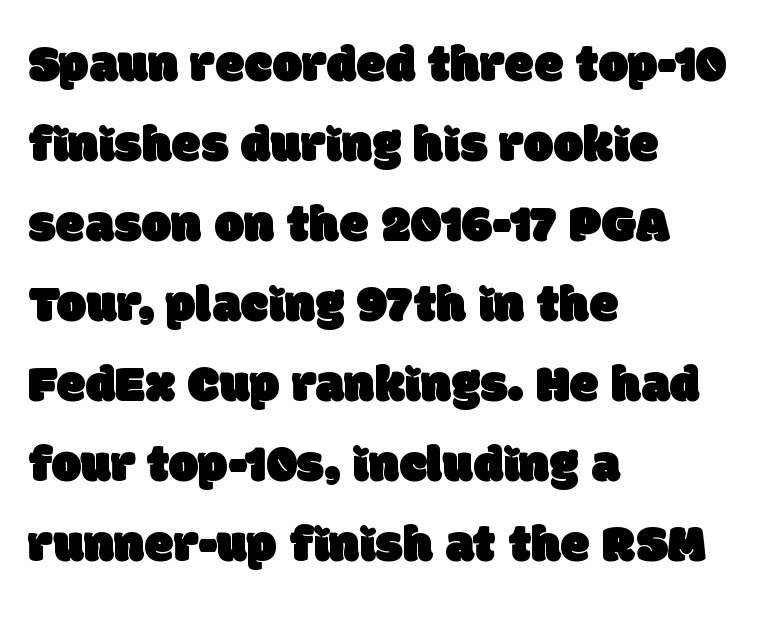
Q: Is the typeface a serif or a sans-serif typeface? A: Sans-serif.
Q: Is the text underlined? A: No.
Q: How is the paragraph aligned? A: Left-aligned.
Q: Is the spacing between letters normal or unusually wide? A: Normal.
Q: Is the spacing between lines tight, normal or loose? A: Normal.
Q: Width (condensed, normal, or wide)? A: Normal.
Q: Stroke contrast? A: Low.
Q: x-height? A: Large.
Q: Monospaced? A: No.
